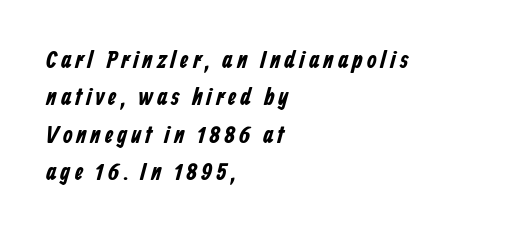
Q: Is the text underlined? A: No.
Q: How is the paragraph aligned? A: Left-aligned.
Q: Is the spacing between lines tight, normal or loose? A: Normal.
